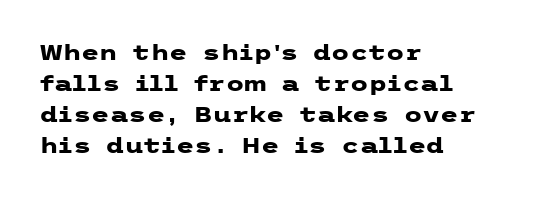
The image shows 21 px bold type, upright; set left-aligned, normal line spacing (1.48x), normal letter spacing, not underlined.
